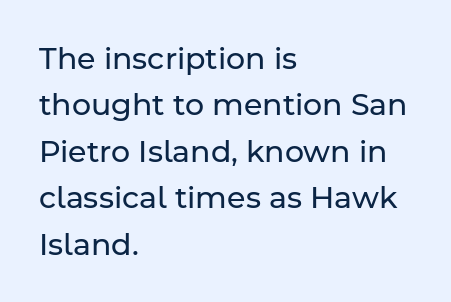
The image shows 30 px regular-weight sans-serif type, upright; set left-aligned, normal line spacing (1.55x), normal letter spacing, not underlined; low stroke contrast and a medium x-height.
